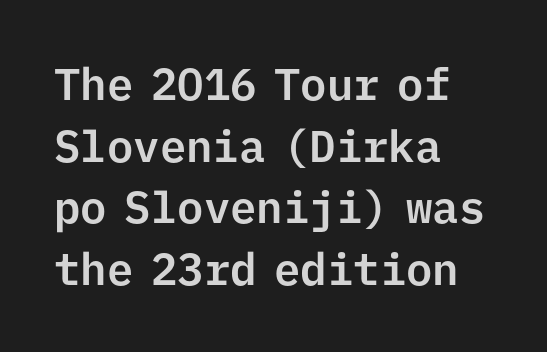
Q: Is the text italic (slanted)? A: No, it is upright.
Q: Is the typeface a serif or a sans-serif typeface? A: Sans-serif.
Q: Is the text underlined? A: No.
Q: How is the paragraph aligned? A: Left-aligned.
Q: Is the spacing between letters normal or unusually wide? A: Normal.
Q: Is the spacing between lines tight, normal or loose? A: Normal.
Q: Width (condensed, normal, or wide)? A: Normal.
Q: Stroke contrast? A: Low.
Q: x-height? A: Medium.
Q: Monospaced? A: Yes.
